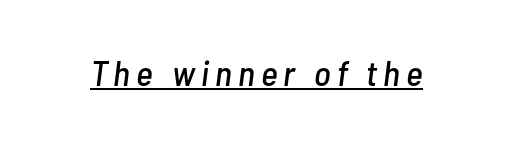
The image shows 36 px condensed type, italic (leaning right); set underlined; low stroke contrast and a medium x-height.
